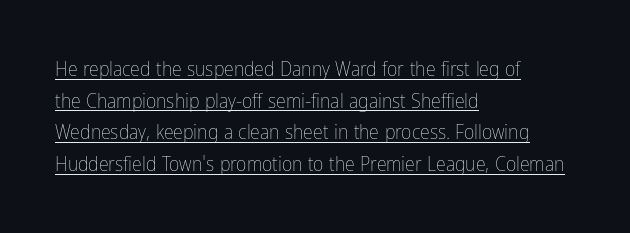
The letters stand upright; this is a roman face. No heavy texture on the line: the type isn't bold. In terms of leading, this rendering sits right in the middle. In CSS terms this would be text-align: left. How are the letters spaced? Ordinarily, with no added tracking. The glyphs are accompanied by a horizontal stroke just below them.
